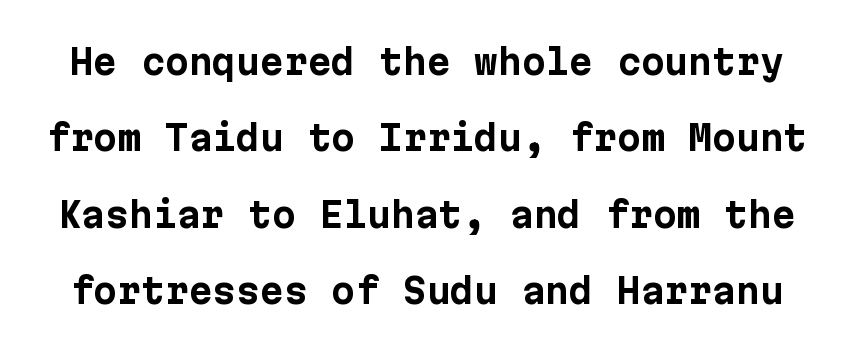
{"serif": "no", "italic": "no", "bold": "yes", "weight": "bold", "width": "normal", "stroke_contrast": "low", "x_height": "medium", "underline": "no", "line_spacing": "loose", "line_spacing_ratio": 2.25, "letter_spacing": "normal", "letter_spacing_em": 0.0, "glyph_px": 34}
